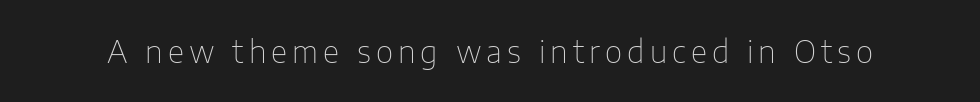
{"serif": "no", "italic": "no", "bold": "no", "weight": "thin", "width": "normal", "stroke_contrast": "low", "x_height": "medium", "monospaced": "no", "underline": "no", "glyph_px": 30}
